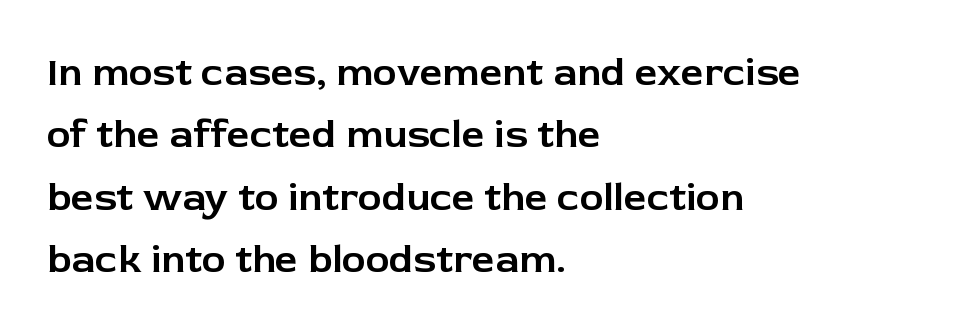
The rows are spaced the way most documents space them. These lines stack with their left ends in a neat column. Think of a printed novel: that variable character pitch is what you see here. The gap between lines stays unmarked. The type is set solid horizontally, with unmodified tracking. Nothing sits at the stroke ends, so this counts as sans-serif.
